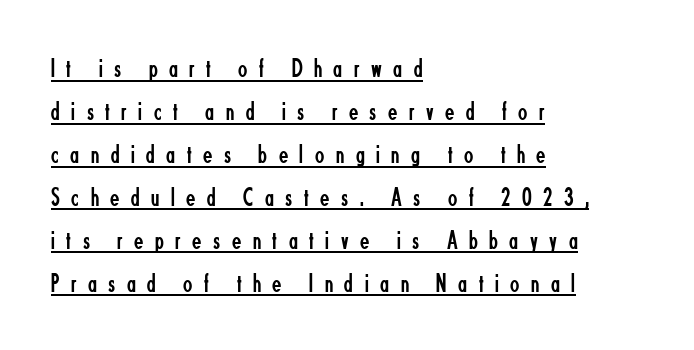
How would I describe the line gaps? Plain and ordinary. Compared with a centered layout, this one pins lines to the left instead. The passage shown has open, widely tracked lettering throughout. The passage shown is not bold in any degree.
